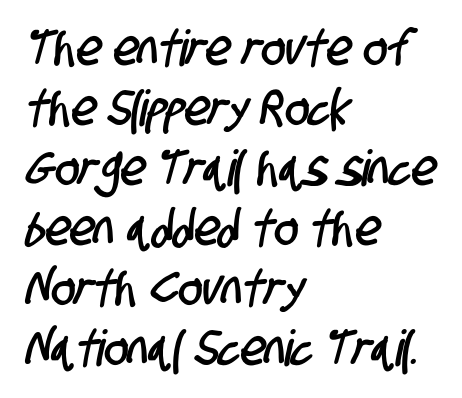
Q: Is the typeface a serif or a sans-serif typeface? A: Sans-serif.
Q: Is the text underlined? A: No.
Q: How is the paragraph aligned? A: Left-aligned.
Q: Is the spacing between letters normal or unusually wide? A: Normal.
Q: Width (condensed, normal, or wide)? A: Condensed.
Q: Stroke contrast? A: Low.
Q: x-height? A: Large.
Q: Monospaced? A: No.
